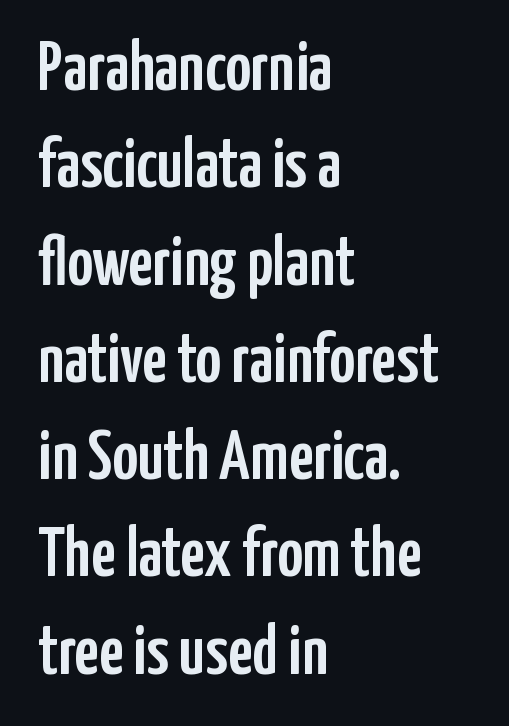
Check under the words: just untouched page. The rendering uses natural spacing where letterforms have individual widths. Which margin do the lines hug? The left one — the right edge is uneven. The rows are spaced the way most documents space them. Tall strokes in this sample are plumb rather than angled. Inter-character spacing is left at the font's built-in metrics.
